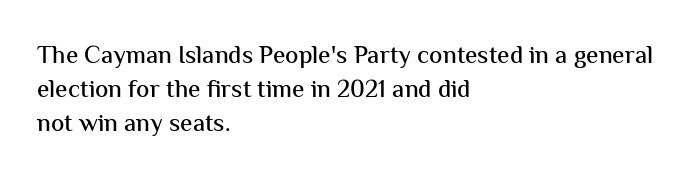
Q: Is the text italic (slanted)? A: No, it is upright.
Q: Is the text underlined? A: No.
Q: How is the paragraph aligned? A: Left-aligned.
Q: Is the spacing between letters normal or unusually wide? A: Normal.
Q: Is the spacing between lines tight, normal or loose? A: Normal.
